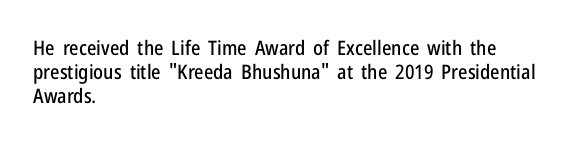
{"italic": "no", "underline": "no", "align": "left", "line_spacing_ratio": 1.21, "letter_spacing": "normal", "letter_spacing_em": 0.0, "glyph_px": 20}
